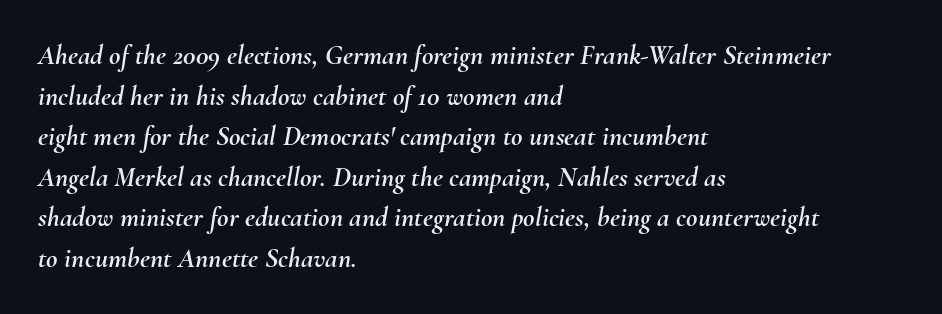
Q: Is the text italic (slanted)? A: Yes, it leans right by about 10 degrees.
Q: Is the text underlined? A: No.
Q: How is the paragraph aligned? A: Left-aligned.
Q: Is the spacing between letters normal or unusually wide? A: Normal.
Q: Is the spacing between lines tight, normal or loose? A: Normal.
Q: Width (condensed, normal, or wide)? A: Normal.
Q: Stroke contrast? A: Medium.
Q: x-height? A: Small.
Q: Monospaced? A: No.
